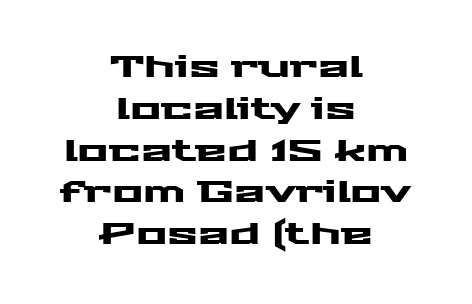
The image shows 29 px wide sans-serif type, upright; set centered, normal line spacing (1.44x), normal letter spacing, not underlined; medium stroke contrast and a medium x-height.
